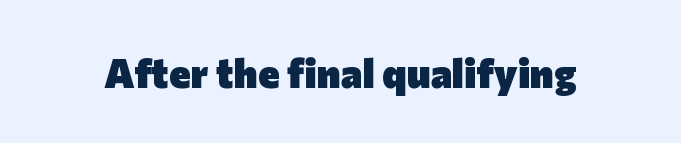
The image shows 41 px heavy sans-serif type, upright; set normal letter spacing, not underlined; low stroke contrast and a medium x-height.
